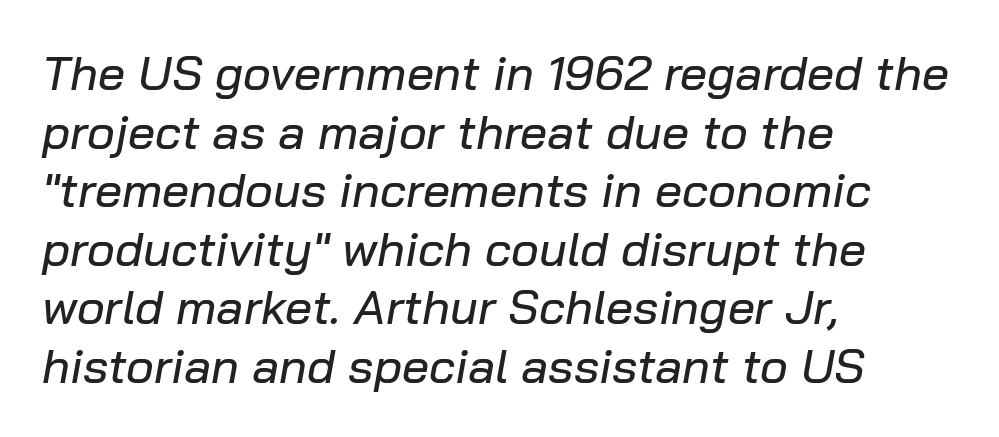
The image shows 48 px text type, italic (leaning right); set left-aligned, line spacing 1.22x, normal letter spacing, not underlined; low stroke contrast and a medium x-height.
